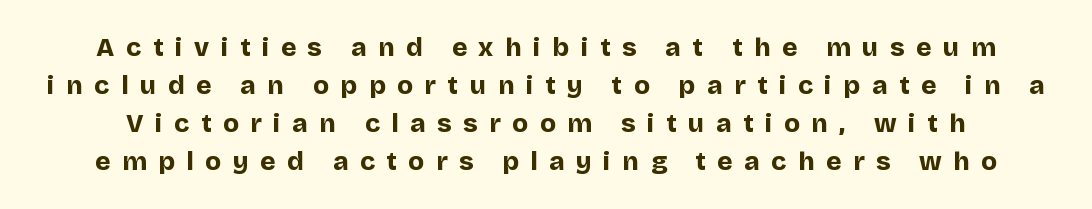
{"italic": "no", "bold": "yes", "underline": "no", "line_spacing": "normal", "line_spacing_ratio": 1.46, "letter_spacing": "wide", "letter_spacing_em": 0.45, "glyph_px": 26}
